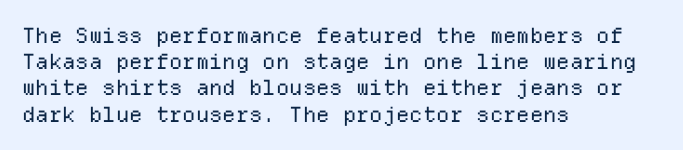
Q: Is the text bold? A: No.
Q: Is the text italic (slanted)? A: No, it is upright.
Q: Is the text underlined? A: No.
Q: How is the paragraph aligned? A: Left-aligned.
Q: Is the spacing between letters normal or unusually wide? A: Normal.
Q: Is the spacing between lines tight, normal or loose? A: Normal.
